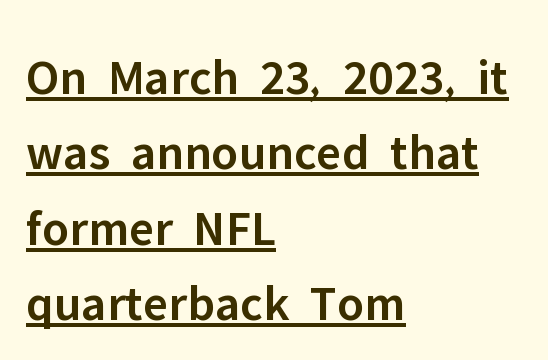
Q: Is the text bold? A: Semi-bold.
Q: Is the text italic (slanted)? A: No, it is upright.
Q: Is the typeface a serif or a sans-serif typeface? A: Sans-serif.
Q: Is the text underlined? A: Yes.
Q: How is the paragraph aligned? A: Left-aligned.
Q: Is the spacing between letters normal or unusually wide? A: Normal.
Q: Is the spacing between lines tight, normal or loose? A: Normal.
Q: Width (condensed, normal, or wide)? A: Normal.
Q: Stroke contrast? A: Low.
Q: x-height? A: Medium.
Q: Monospaced? A: No.
